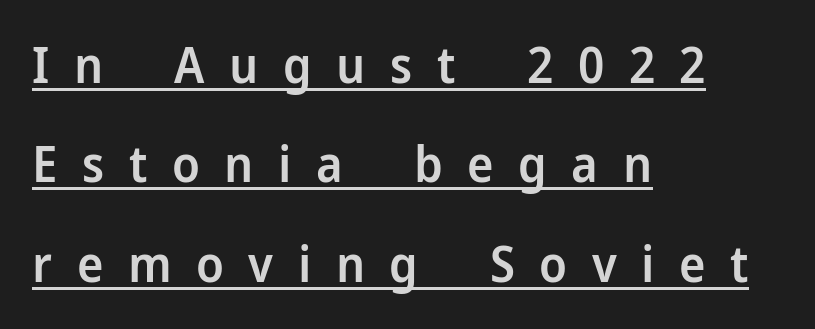
{"serif": "no", "italic": "no", "bold": "semi", "weight": "semibold", "width": "normal", "stroke_contrast": "low", "x_height": "medium", "monospaced": "no", "underline": "yes", "align": "left", "line_spacing": "loose", "line_spacing_ratio": 1.99, "letter_spacing": "wide", "letter_spacing_em": 0.49, "glyph_px": 50}
